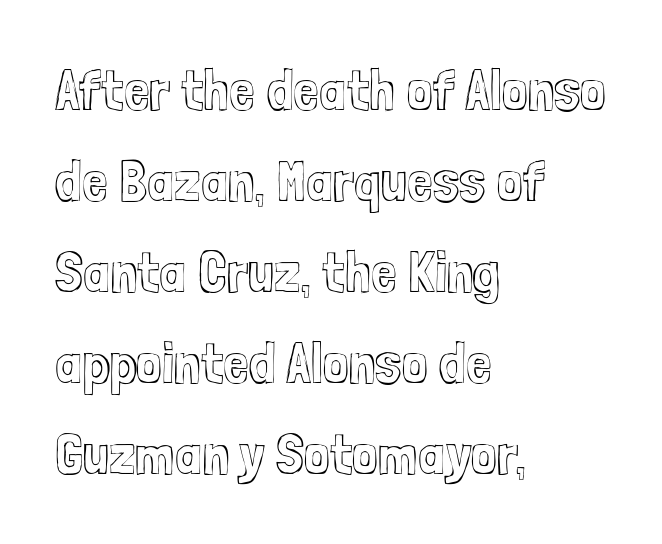
The image shows 58 px condensed type, upright; set left-aligned, normal line spacing (1.57x), normal letter spacing, not underlined; a medium x-height.
